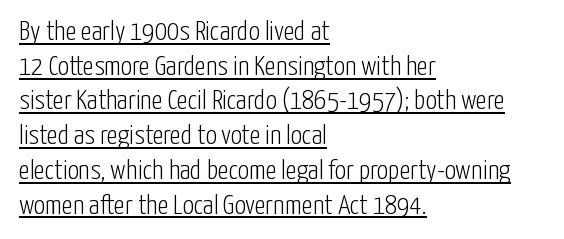
The image shows 28 px light, condensed sans-serif type, upright; set left-aligned, line spacing 1.24x, normal letter spacing, underlined; low stroke contrast and a medium x-height.
